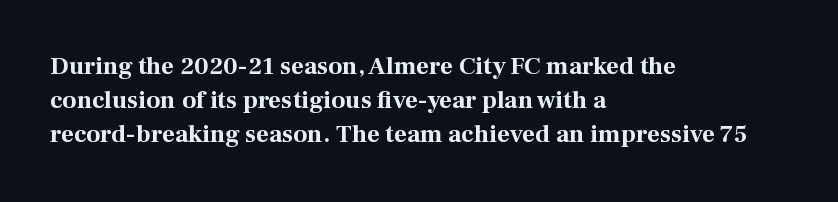
The image shows 25 px bold type, upright; set left-aligned, normal line spacing (1.37x), normal letter spacing, not underlined.
